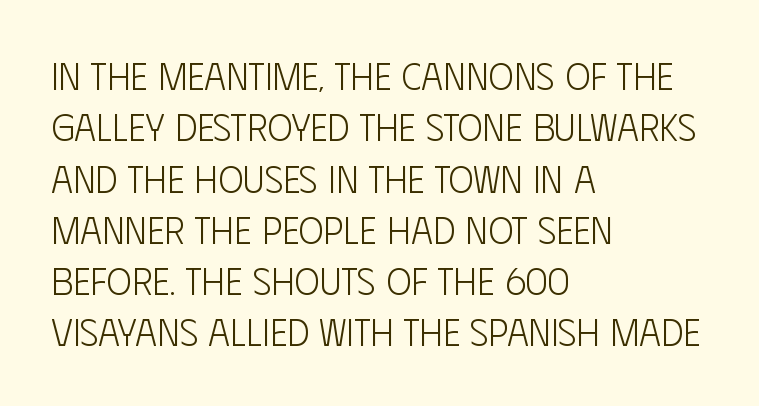
The image shows 38 px light, condensed sans-serif type, upright; set left-aligned, normal line spacing (1.35x), normal letter spacing, not underlined; low stroke contrast and a large x-height.
